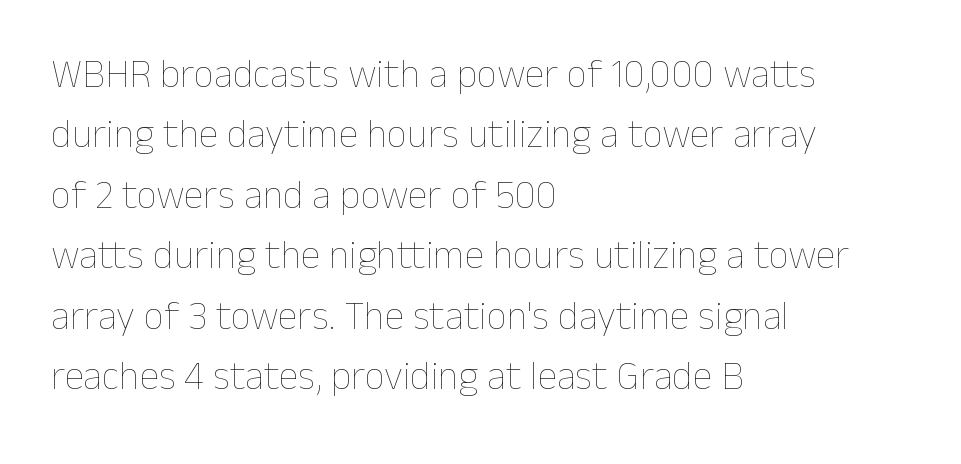
Q: Is the text bold? A: No.
Q: Is the text italic (slanted)? A: No, it is upright.
Q: Is the text underlined? A: No.
Q: How is the paragraph aligned? A: Left-aligned.
Q: Is the spacing between letters normal or unusually wide? A: Normal.
Q: Is the spacing between lines tight, normal or loose? A: Normal.
Q: Width (condensed, normal, or wide)? A: Normal.
Q: Stroke contrast? A: Low.
Q: x-height? A: Medium.
Q: Monospaced? A: No.
